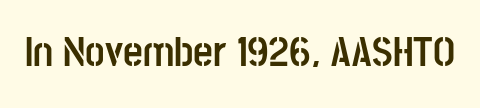
{"serif": "no", "italic": "no", "bold": "yes", "weight": "semibold", "width": "condensed", "stroke_contrast": "low", "x_height": "large", "monospaced": "no", "underline": "no", "letter_spacing": "normal", "letter_spacing_em": 0.0, "glyph_px": 43}
